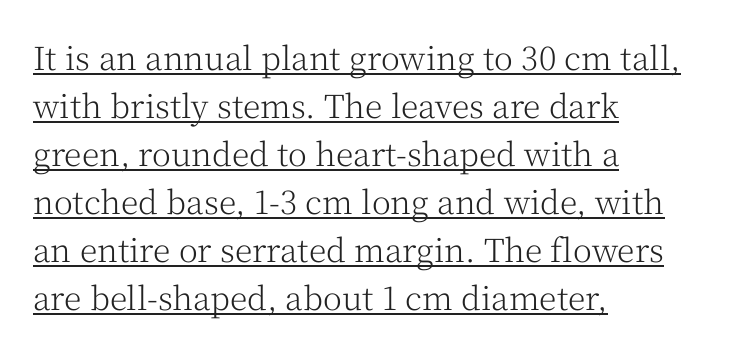
Q: Is the text bold? A: No.
Q: Is the text italic (slanted)? A: No, it is upright.
Q: Is the typeface a serif or a sans-serif typeface? A: Serif.
Q: Is the text underlined? A: Yes.
Q: How is the paragraph aligned? A: Left-aligned.
Q: Is the spacing between letters normal or unusually wide? A: Normal.
Q: Is the spacing between lines tight, normal or loose? A: Normal.
Q: Width (condensed, normal, or wide)? A: Normal.
Q: Stroke contrast? A: Medium.
Q: x-height? A: Medium.
Q: Monospaced? A: No.
